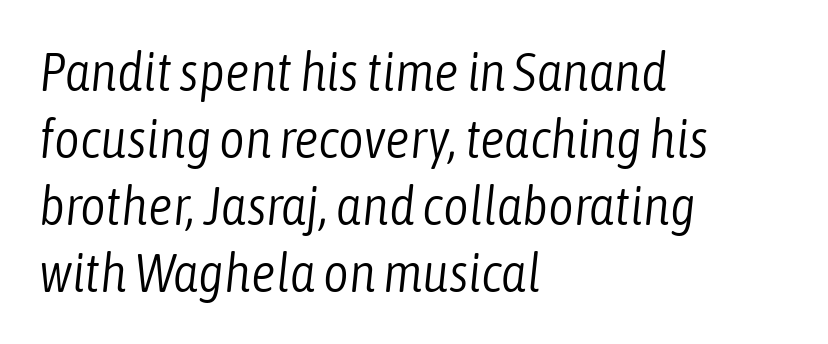
{"italic": "yes", "lean": "right", "slant_degrees": 6, "bold": "no", "weight": "light", "width": "condensed", "stroke_contrast": "low", "x_height": "medium", "monospaced": "no", "underline": "no", "align": "left", "line_spacing_ratio": 1.22, "letter_spacing": "normal", "letter_spacing_em": 0.0, "glyph_px": 55}
